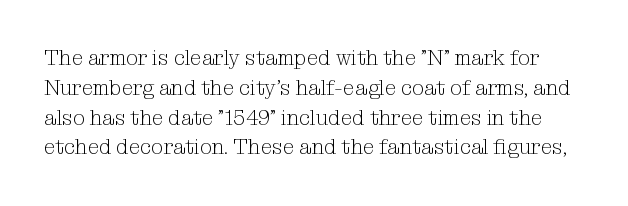
The image shows 21 px text type, upright; set normal line spacing (1.42x), normal letter spacing, not underlined.
